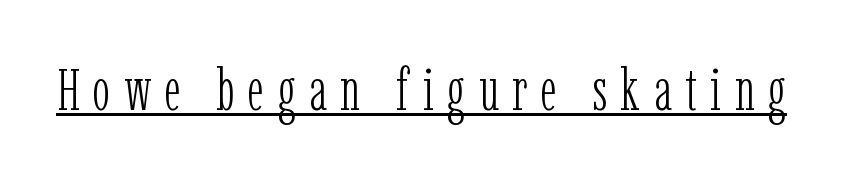
This is the regular roman posture of the typeface. Loose tracking; the words dissolve into strings of separated letters. The characters are drawn with everyday or finer stroke widths. Is there an underline? Yes — a line sits under the letters. Look at the bottom of the vertical strokes: they flare into serifs here.
